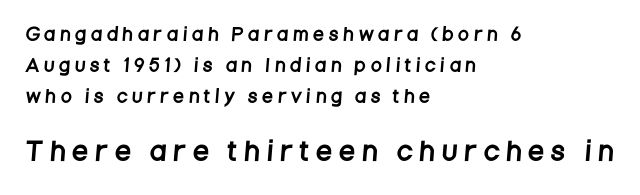
The paragraph has a hard left edge and a soft right edge. The rendering enlarges the type as you move from the upper chunk to the lower. The specimen omits any rule beneath the text block's lines. What stands out about the letter spacing? Its width — letters are far apart.
